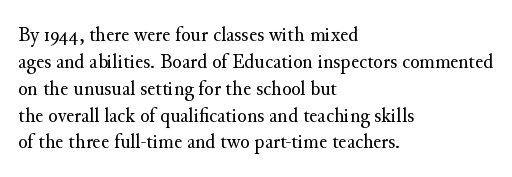
Q: Is the text bold? A: No.
Q: Is the text italic (slanted)? A: No, it is upright.
Q: Is the text underlined? A: No.
Q: How is the paragraph aligned? A: Left-aligned.
Q: Is the spacing between letters normal or unusually wide? A: Normal.
